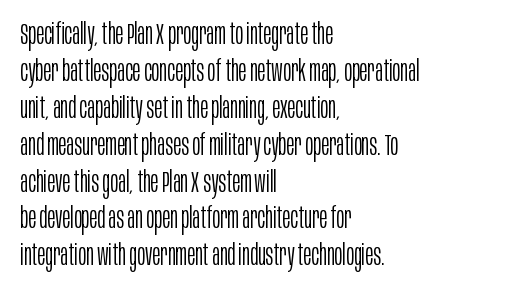
{"serif": "no", "italic": "no", "bold": "no", "weight": "light", "width": "condensed", "stroke_contrast": "low", "x_height": "large", "monospaced": "no", "underline": "no", "align": "left", "line_spacing_ratio": 1.23, "letter_spacing": "normal", "letter_spacing_em": 0.0, "glyph_px": 30}
